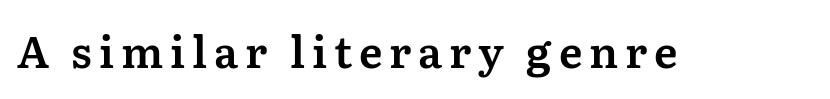
These lines were composed using upright roman letters. Serifs: yes, visible at the terminals of the letterforms. Is this a fixed-width face? No — the glyphs have proportional, varying widths. The space directly below the letters is spotless.
